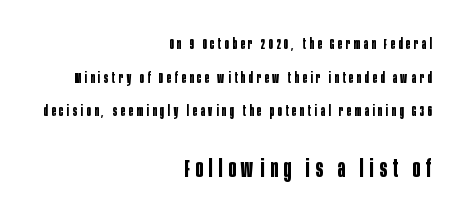
{"italic": "no", "bold": "yes", "underline": "no", "align": "right", "line_spacing": "loose", "line_spacing_ratio": 2.4, "letter_spacing": "wide", "letter_spacing_em": 0.26, "larger_block": "second", "size_ratio": 1.71, "glyph_px": 24}
